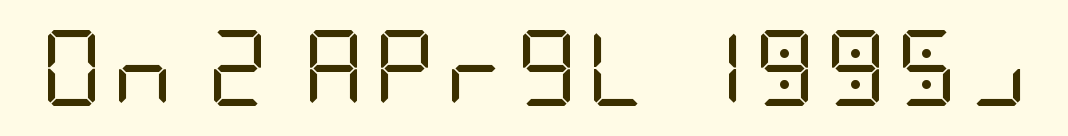
{"serif": "no", "italic": "no", "bold": "no", "weight": "regular", "width": "condensed", "stroke_contrast": "low", "x_height": "large", "underline": "no", "glyph_px": 76}
